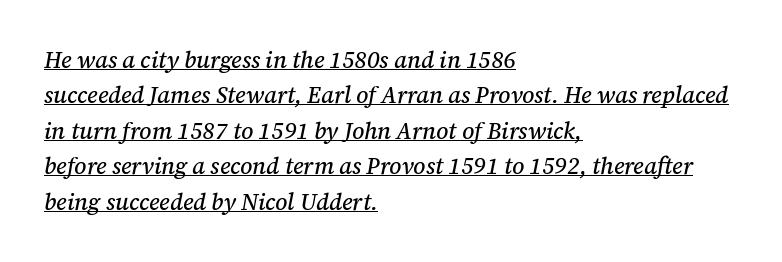
Q: Is the text italic (slanted)? A: Yes, it leans right by about 12 degrees.
Q: Is the text underlined? A: Yes.
Q: How is the paragraph aligned? A: Left-aligned.
Q: Is the spacing between letters normal or unusually wide? A: Normal.
Q: Is the spacing between lines tight, normal or loose? A: Normal.
